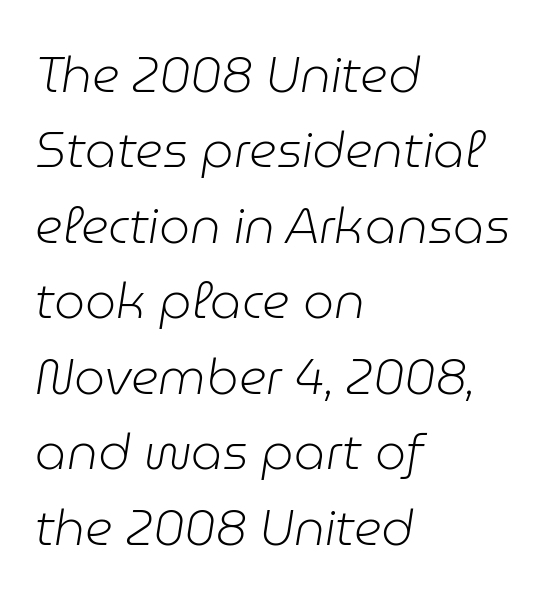
The image shows 49 px light type, italic (leaning right); set left-aligned, normal line spacing (1.54x), normal letter spacing, not underlined; low stroke contrast and a medium x-height.
